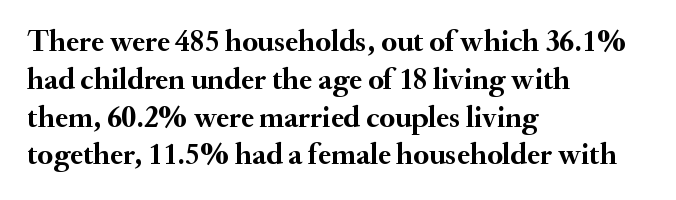
The image shows 31 px semibold serif type, upright; set left-aligned, line spacing 1.22x, normal letter spacing, not underlined; medium stroke contrast and a small x-height.
